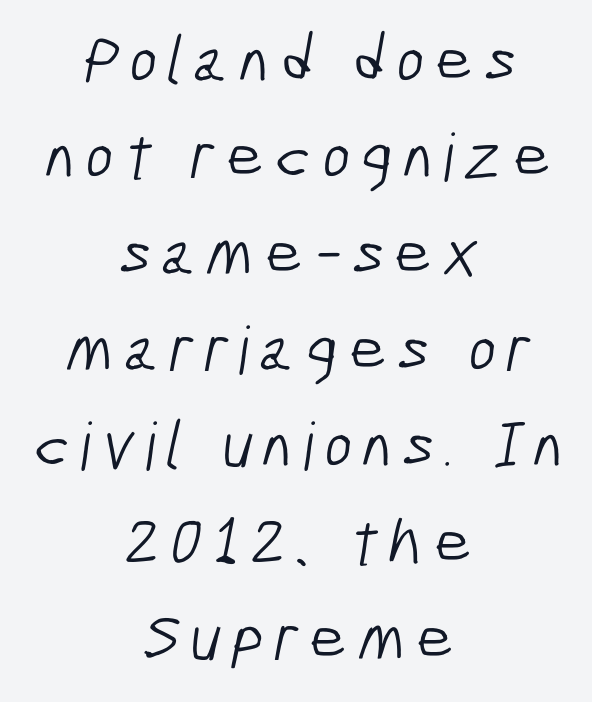
Q: Is the text bold? A: No.
Q: Is the typeface a serif or a sans-serif typeface? A: Sans-serif.
Q: Is the text underlined? A: No.
Q: How is the paragraph aligned? A: Centered.
Q: Is the spacing between lines tight, normal or loose? A: Normal.
Q: Width (condensed, normal, or wide)? A: Condensed.
Q: Stroke contrast? A: Low.
Q: x-height? A: Medium.
Q: Monospaced? A: No.
